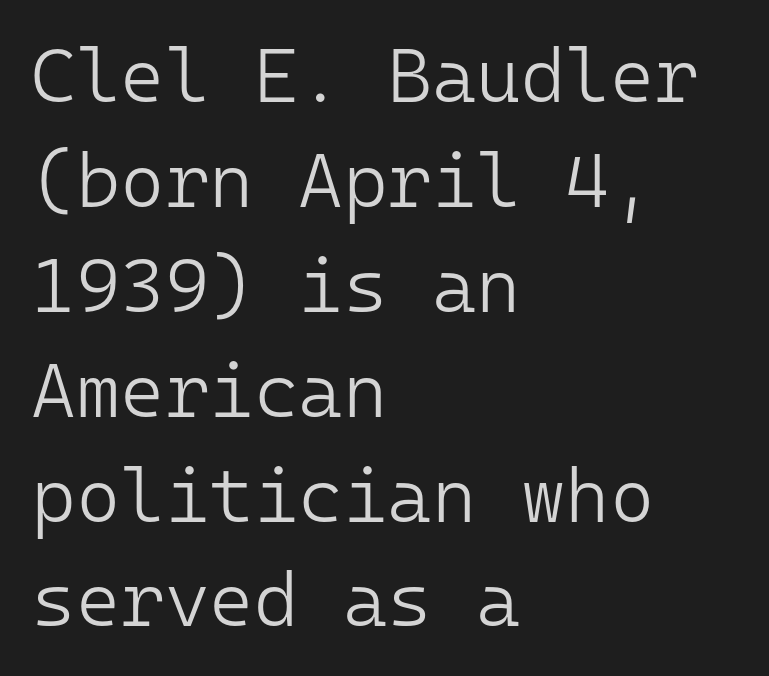
The image shows 76 px light sans-serif type, upright, monospaced; set left-aligned, normal line spacing (1.38x), normal letter spacing, not underlined; low stroke contrast and a medium x-height.
